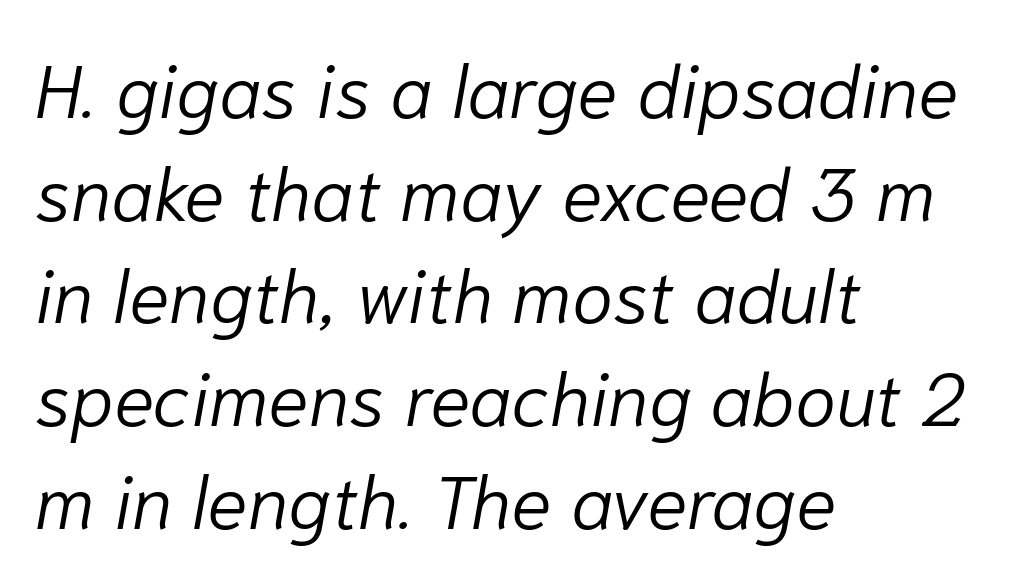
The typesetting does not lean heavy: it is not bold. If you measured baseline to baseline, you'd find a middling distance. Observe the ordinary spacing: letters are neighbours, not strangers. The letters are slanted; this is an italic face. A classic flush-left, rag-right setting is used for this passage. The rendering uses natural spacing where letterforms have individual widths.
